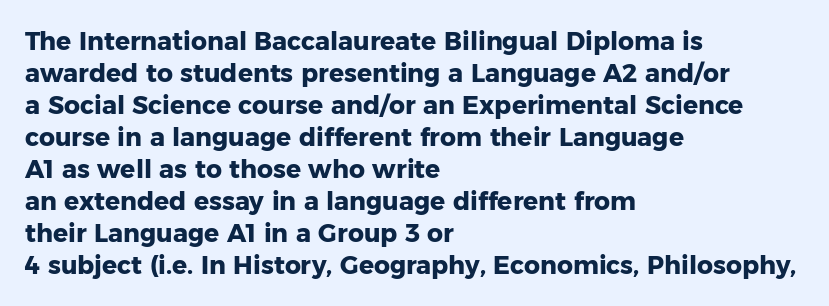
{"italic": "no", "bold": "yes", "underline": "no", "align": "left", "line_spacing": "normal", "line_spacing_ratio": 1.28, "letter_spacing": "normal", "letter_spacing_em": 0.0, "glyph_px": 25}
